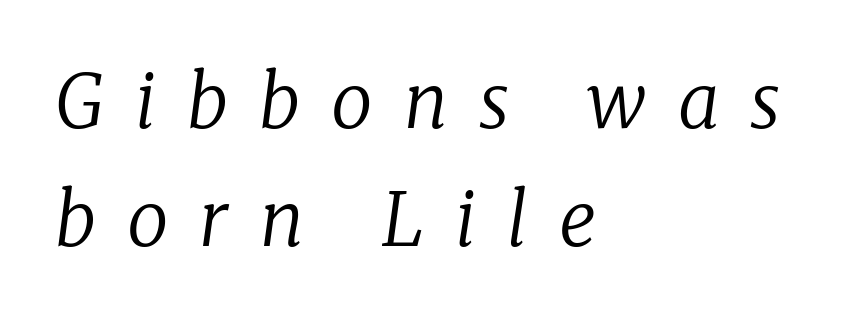
The image shows 74 px regular-weight serif type, italic (leaning right); set left-aligned, normal line spacing (1.59x), unusually wide letter spacing (+0.42 em), not underlined; low stroke contrast and a medium x-height.
